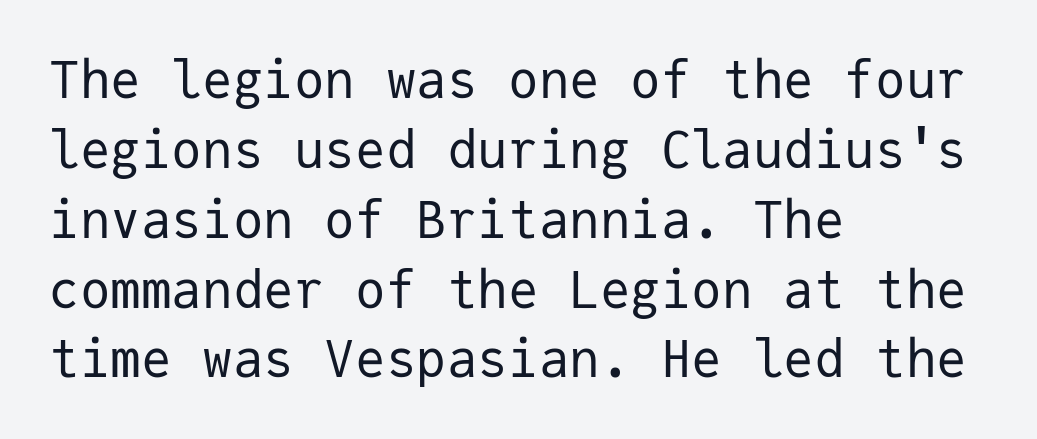
Leading: standard. The passage shown is not underscored anywhere. Letters have the restrained weight of plain body copy at most. Grotesque or geometric, the face here clearly has no serifs. The paragraph has a hard left edge and a soft right edge.
